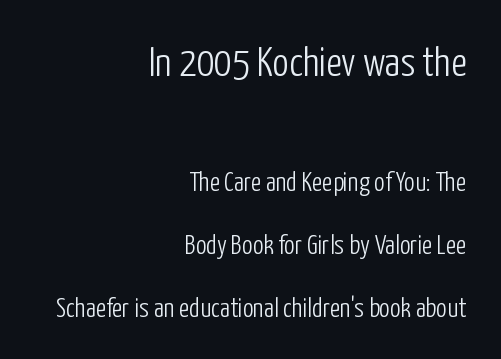
Q: Is the text bold? A: No.
Q: Is the text italic (slanted)? A: No, it is upright.
Q: Is the typeface a serif or a sans-serif typeface? A: Sans-serif.
Q: Is the text underlined? A: No.
Q: How is the paragraph aligned? A: Right-aligned.
Q: Is the spacing between letters normal or unusually wide? A: Normal.
Q: Is the spacing between lines tight, normal or loose? A: Loose.
Q: Which block of text is set in a larger size, the first (top) or the second (bottom)? A: The first (top) one.
Q: Width (condensed, normal, or wide)? A: Condensed.
Q: Stroke contrast? A: Low.
Q: x-height? A: Medium.
Q: Monospaced? A: No.
